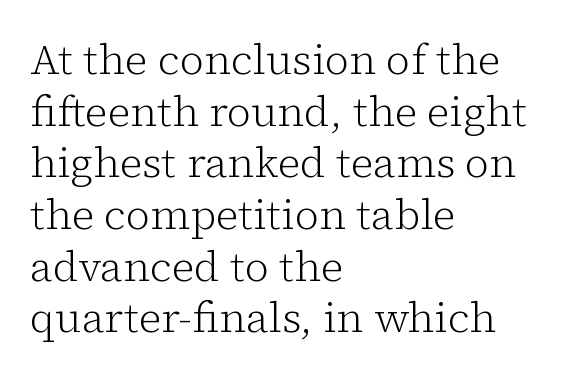
Q: Is the text bold? A: No.
Q: Is the text italic (slanted)? A: No, it is upright.
Q: Is the typeface a serif or a sans-serif typeface? A: Serif.
Q: Is the text underlined? A: No.
Q: How is the paragraph aligned? A: Left-aligned.
Q: Is the spacing between letters normal or unusually wide? A: Normal.
Q: Width (condensed, normal, or wide)? A: Normal.
Q: Stroke contrast? A: Low.
Q: x-height? A: Medium.
Q: Monospaced? A: No.
